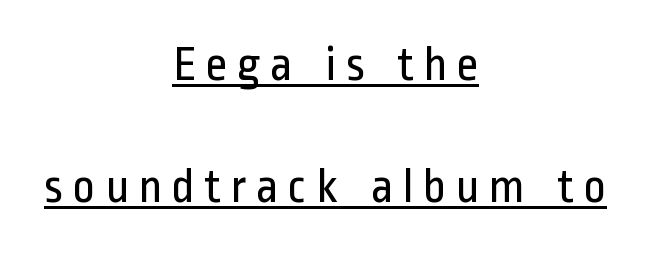
Q: Is the text bold? A: No.
Q: Is the text italic (slanted)? A: No, it is upright.
Q: Is the typeface a serif or a sans-serif typeface? A: Sans-serif.
Q: Is the text underlined? A: Yes.
Q: How is the paragraph aligned? A: Centered.
Q: Is the spacing between lines tight, normal or loose? A: Loose.
Q: Width (condensed, normal, or wide)? A: Condensed.
Q: Stroke contrast? A: Low.
Q: x-height? A: Medium.
Q: Monospaced? A: No.
